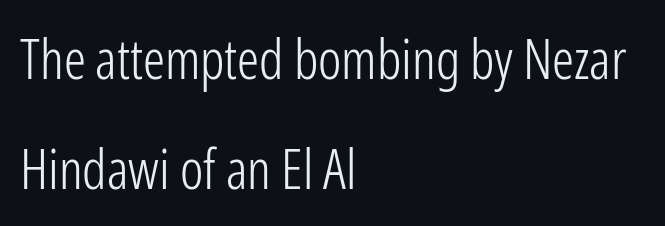
The image shows 55 px light, condensed sans-serif type, upright; set left-aligned, loose line spacing (2.0x), normal letter spacing, not underlined; low stroke contrast and a medium x-height.
